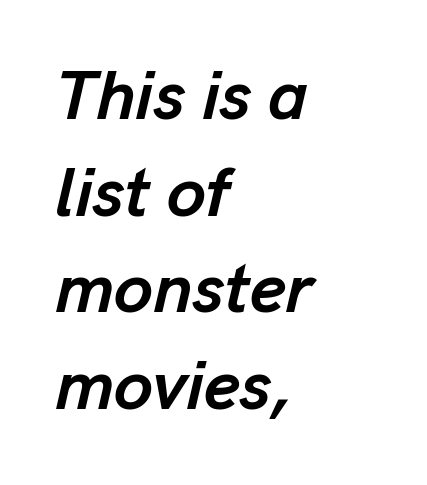
{"italic": "yes", "lean": "right", "slant_degrees": 13, "bold": "yes", "weight": "semibold", "width": "normal", "stroke_contrast": "low", "x_height": "medium", "monospaced": "no", "underline": "no", "align": "left", "line_spacing": "normal", "line_spacing_ratio": 1.38, "letter_spacing": "normal", "letter_spacing_em": 0.0, "glyph_px": 70}
